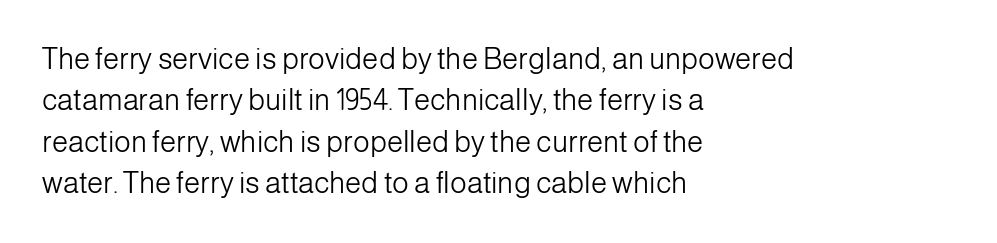
On a weight scale, this lands at 450 or below. The rendering uses natural spacing where letterforms have individual widths. Standard letterfit; no display-style spreading of the glyphs. Quick note: underline off. Tall strokes in this sample are plumb rather than angled.
